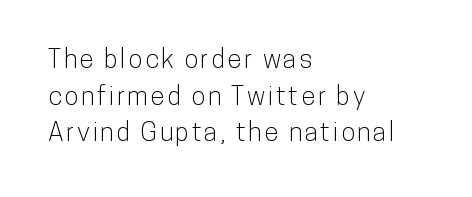
What's the leading like? Ordinary, nothing unusual. Is there any slant? The stems are plumb. Anything drawn beneath the words? Only blank space. The rendering anchors every line to the left-hand side.
